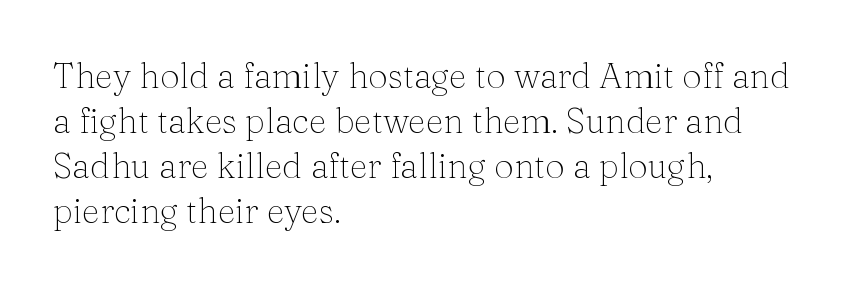
{"serif": "yes", "italic": "no", "bold": "no", "weight": "thin", "width": "normal", "stroke_contrast": "medium", "x_height": "medium", "monospaced": "no", "underline": "no", "align": "left", "line_spacing": "normal", "line_spacing_ratio": 1.29, "letter_spacing": "normal", "letter_spacing_em": 0.0, "glyph_px": 35}
